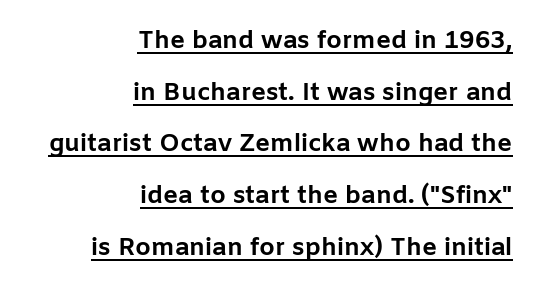
Layout note: lines flush right. The typesetting leans heavy: a genuine bold. The rendered words wear a rule along their underside. No italicization has been applied; the sample stays upright. The lines are spread far apart with generous leading.
